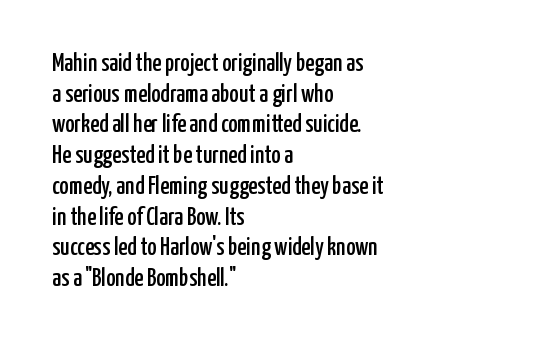
The image shows 25 px text type, upright; set left-aligned, line spacing 1.23x, normal letter spacing, not underlined.
